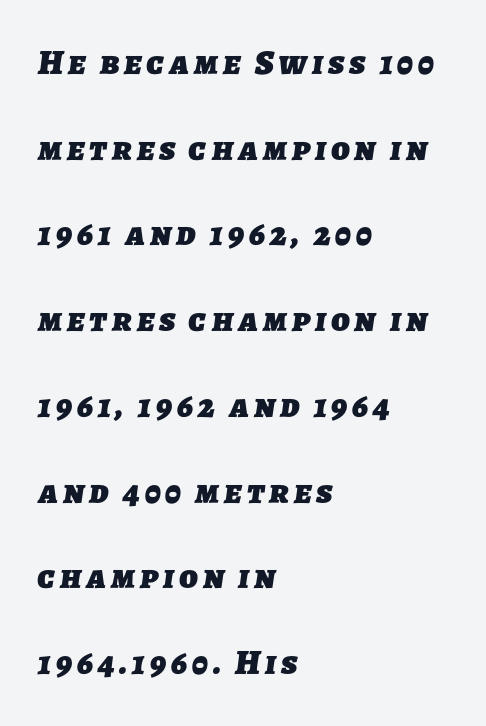
Rule under the text: the space is simply empty. The typesetter chose a ragged-right arrangement here. Loosely led — the rows are spread out. Typographic density is high because the face is bold. Note: no serifs on the glyphs. Each letter keeps its own natural width here, so spacing adapts to shape.
